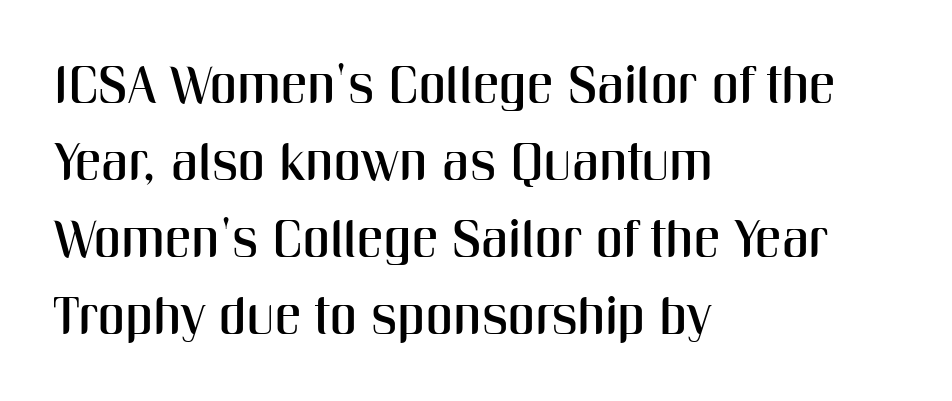
{"serif": "no", "italic": "no", "width": "condensed", "stroke_contrast": "medium", "x_height": "medium", "monospaced": "no", "underline": "no", "align": "left", "line_spacing": "normal", "line_spacing_ratio": 1.45, "letter_spacing": "normal", "letter_spacing_em": 0.0, "glyph_px": 53}
